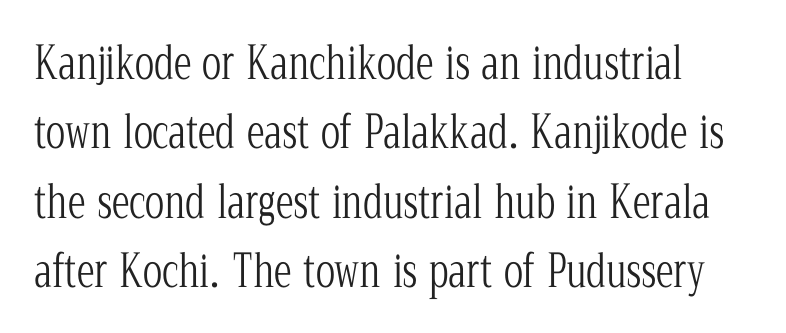
{"serif": "yes", "italic": "no", "bold": "no", "weight": "light", "width": "condensed", "stroke_contrast": "low", "x_height": "medium", "monospaced": "no", "underline": "no", "line_spacing": "normal", "line_spacing_ratio": 1.54, "letter_spacing": "normal", "letter_spacing_em": 0.0, "glyph_px": 45}
